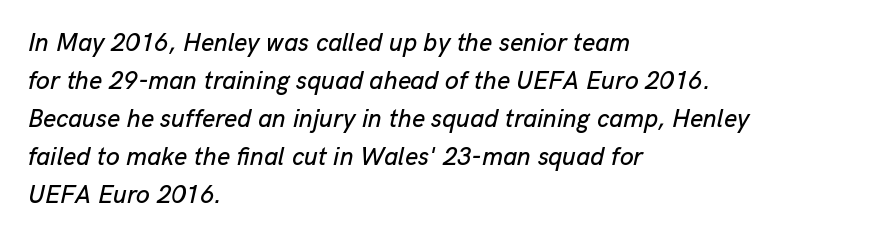
The image shows 25 px text type, italic (leaning right); set left-aligned, normal line spacing (1.52x), normal letter spacing, not underlined.
